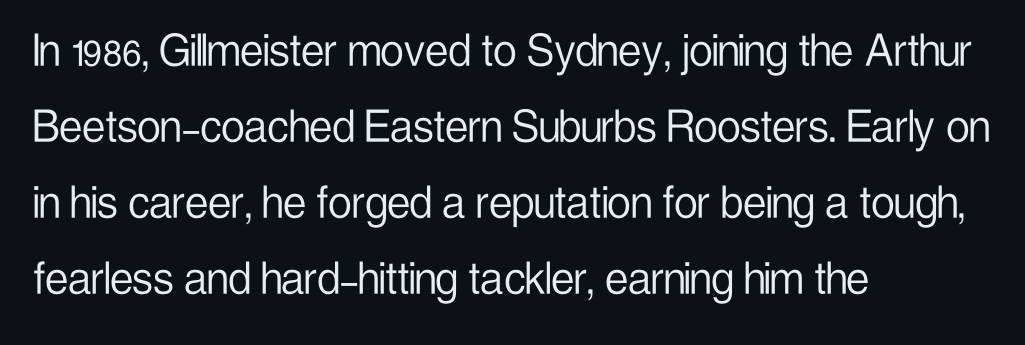
The paragraph has a hard left edge and a soft right edge. The vertical gap from one line to the next is medium. The typeface chosen for these lines omits serifs. This is not heavy type; no bold has been used.
